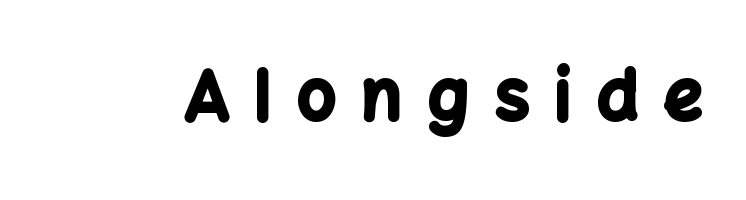
Q: Is the text bold? A: Yes.
Q: Is the text italic (slanted)? A: No, it is upright.
Q: Is the typeface a serif or a sans-serif typeface? A: Sans-serif.
Q: Is the text underlined? A: No.
Q: Is the spacing between letters normal or unusually wide? A: Unusually wide.
Q: Width (condensed, normal, or wide)? A: Normal.
Q: Stroke contrast? A: Low.
Q: x-height? A: Medium.
Q: Monospaced? A: No.
